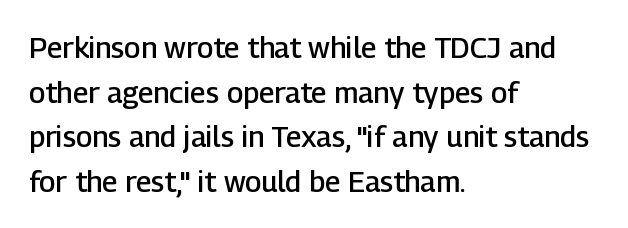
Q: Is the text bold? A: Semi-bold.
Q: Is the text italic (slanted)? A: No, it is upright.
Q: Is the typeface a serif or a sans-serif typeface? A: Sans-serif.
Q: Is the text underlined? A: No.
Q: How is the paragraph aligned? A: Left-aligned.
Q: Is the spacing between letters normal or unusually wide? A: Normal.
Q: Is the spacing between lines tight, normal or loose? A: Normal.
Q: Width (condensed, normal, or wide)? A: Normal.
Q: Stroke contrast? A: Low.
Q: x-height? A: Medium.
Q: Monospaced? A: No.
